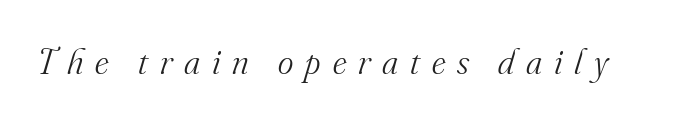
The horizontal fit of the characters is loose and conspicuously gappy. The cut favours lightness, reaching ordinary text weight at its darkest. Each letter keeps its own natural width here, so spacing adapts to shape. The axis of the letterforms is tilted away from vertical. Check the space under the baseline: it is left empty. The type family on display is of the serif kind.
